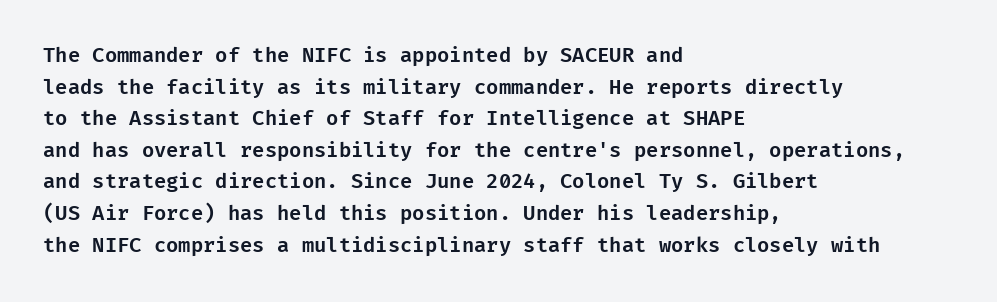
The image shows 20 px text type, upright; set left-aligned, normal line spacing (1.58x), normal letter spacing, not underlined.
